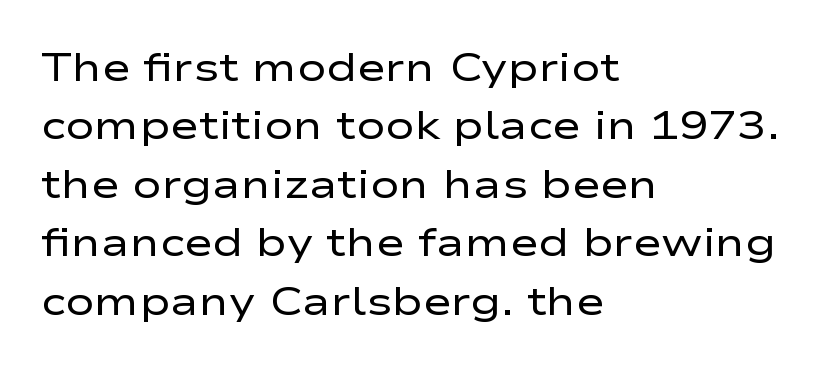
Q: Is the text bold? A: No.
Q: Is the text italic (slanted)? A: No, it is upright.
Q: Is the typeface a serif or a sans-serif typeface? A: Sans-serif.
Q: Is the text underlined? A: No.
Q: How is the paragraph aligned? A: Left-aligned.
Q: Is the spacing between letters normal or unusually wide? A: Normal.
Q: Is the spacing between lines tight, normal or loose? A: Normal.
Q: Width (condensed, normal, or wide)? A: Wide.
Q: Stroke contrast? A: Low.
Q: x-height? A: Medium.
Q: Monospaced? A: No.
